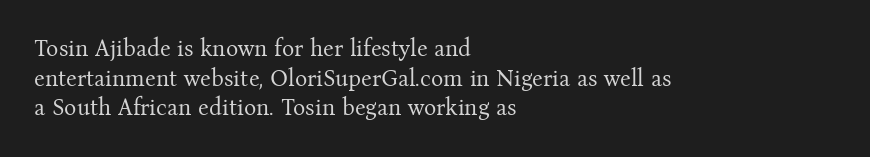
Q: Is the text bold? A: No.
Q: Is the text italic (slanted)? A: No, it is upright.
Q: Is the text underlined? A: No.
Q: How is the paragraph aligned? A: Left-aligned.
Q: Is the spacing between letters normal or unusually wide? A: Normal.
Q: Is the spacing between lines tight, normal or loose? A: Normal.
